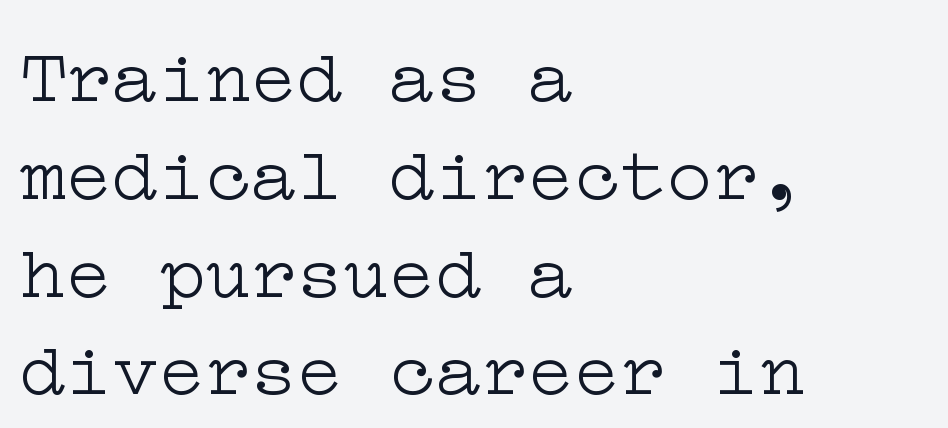
{"serif": "yes", "italic": "no", "bold": "no", "weight": "light", "width": "wide", "stroke_contrast": "low", "x_height": "medium", "underline": "no", "align": "left", "line_spacing": "normal", "line_spacing_ratio": 1.27, "letter_spacing": "normal", "letter_spacing_em": 0.0, "glyph_px": 77}
